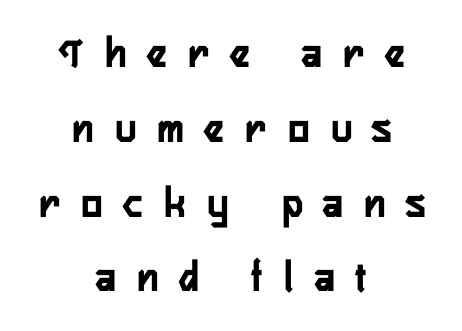
The image shows 44 px semibold, condensed sans-serif type, upright; set centered, normal line spacing (1.7x), unusually wide letter spacing (+0.49 em), not underlined; low stroke contrast and a medium x-height.
